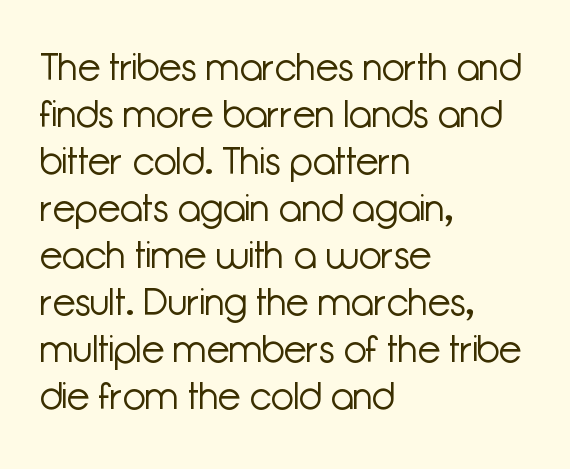
The image shows 37 px light sans-serif type, upright; set left-aligned, normal line spacing (1.27x), normal letter spacing, not underlined; low stroke contrast and a medium x-height.
